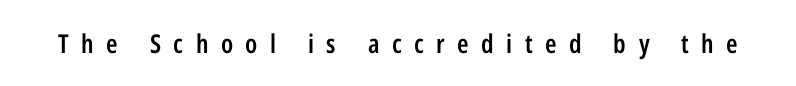
Q: Is the text bold? A: Semi-bold.
Q: Is the text italic (slanted)? A: No, it is upright.
Q: Is the text underlined? A: No.
Q: Is the spacing between letters normal or unusually wide? A: Unusually wide.
